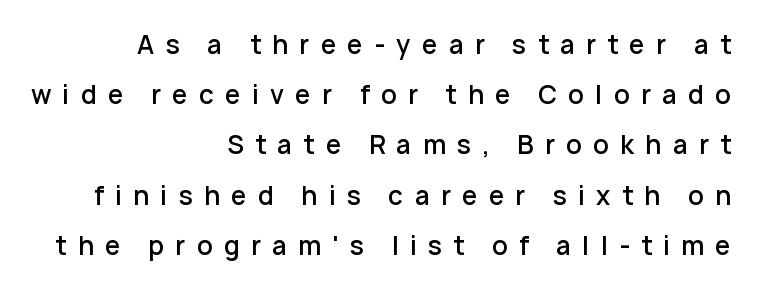
It's the straight-up-and-down kind of type. Type without underlining. Each glyph is drawn with semibold strokes, heavier than normal yet not fully bold. Compared with a flush-left layout, this one pins lines to the opposite, right side. Vertically, the passage feels expansive, rows floating well apart. The letters are spread apart with noticeably loose tracking.
